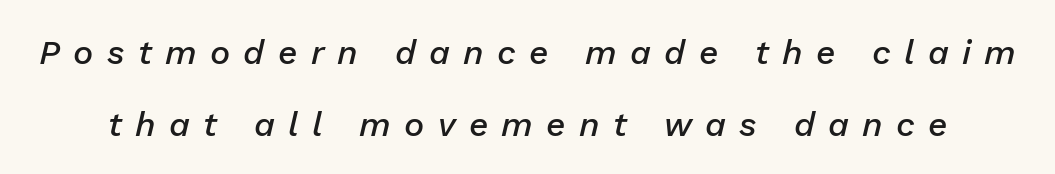
{"italic": "yes", "lean": "right", "slant_degrees": 13, "bold": "semi", "weight": "semibold", "width": "normal", "stroke_contrast": "low", "x_height": "medium", "monospaced": "no", "underline": "no", "line_spacing": "loose", "line_spacing_ratio": 2.11, "letter_spacing": "wide", "letter_spacing_em": 0.39, "glyph_px": 34}
